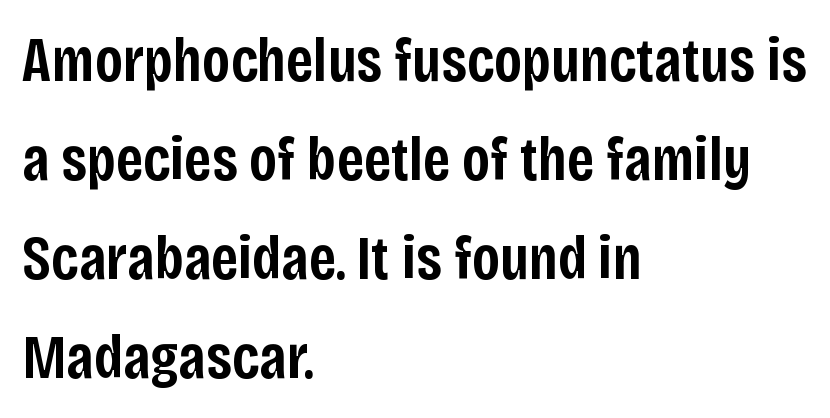
The image shows 63 px semibold, condensed sans-serif type, upright; set left-aligned, normal line spacing (1.57x), normal letter spacing, not underlined; low stroke contrast and a large x-height.
